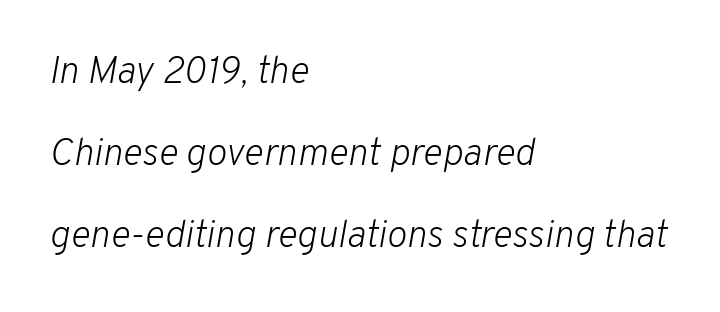
Slanted lettering throughout. The face looks like a standard text weight, possibly lighter. This rendering features lettering with no underline. Observe the ordinary spacing: letters are neighbours, not strangers. Teacher's note: observe the even left margin — that is flush-left alignment.
